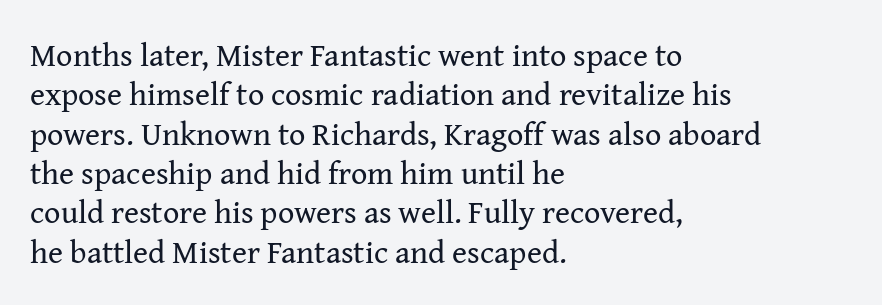
The image shows 32 px regular-weight serif type, upright; set left-aligned, line spacing 1.23x, normal letter spacing, not underlined; medium stroke contrast and a medium x-height.
